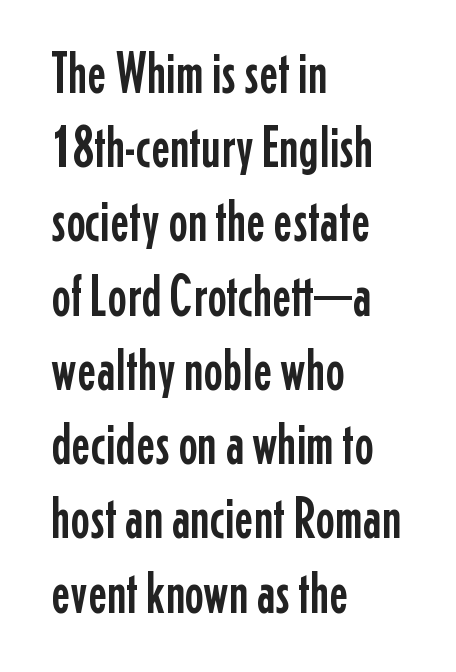
Posture: straight, roman, zero tilt. If you measured baseline to baseline, you'd find a middling distance. Type without underlining. Line starts are locked; line ends wander. Here the glyphs are tracked normally, forming tight word shapes. Look at the bottom of the vertical strokes: they stop flat, with no serifs.
